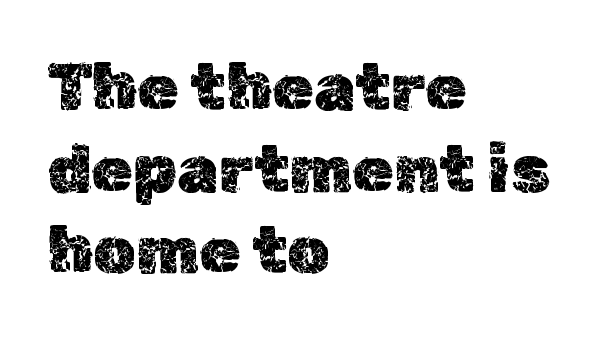
The image shows 67 px text type, upright; set left-aligned, line spacing 1.22x, normal letter spacing, not underlined; a medium x-height.
